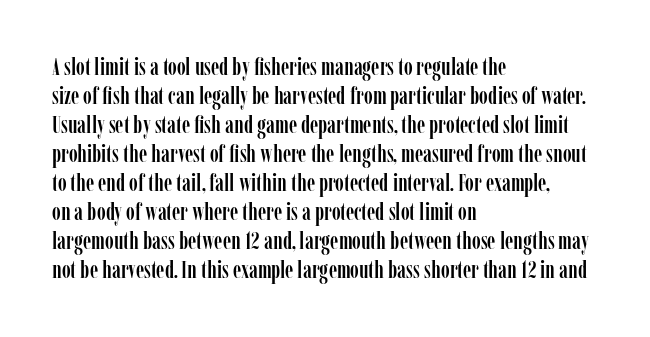
{"italic": "no", "underline": "no", "align": "left", "line_spacing_ratio": 1.21, "letter_spacing": "normal", "letter_spacing_em": 0.0, "glyph_px": 24}
